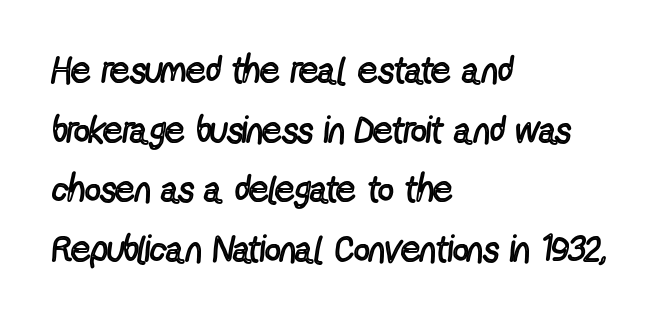
Q: Is the text bold? A: No.
Q: Is the typeface a serif or a sans-serif typeface? A: Sans-serif.
Q: Is the text underlined? A: No.
Q: How is the paragraph aligned? A: Left-aligned.
Q: Is the spacing between letters normal or unusually wide? A: Normal.
Q: Is the spacing between lines tight, normal or loose? A: Normal.
Q: Width (condensed, normal, or wide)? A: Condensed.
Q: x-height? A: Medium.
Q: Monospaced? A: No.
